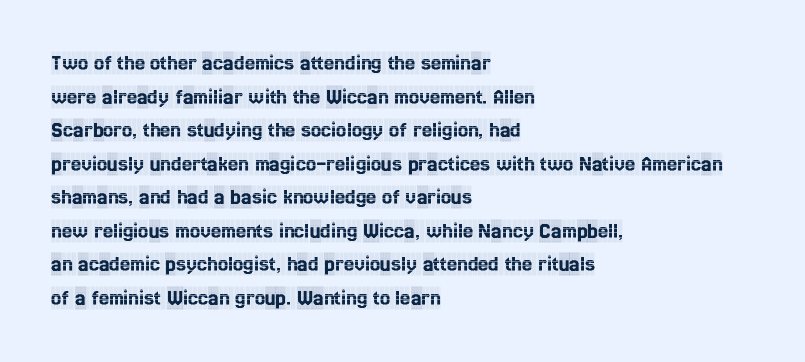
The image shows 23 px text type, upright; set left-aligned, normal line spacing (1.46x), normal letter spacing, not underlined.
